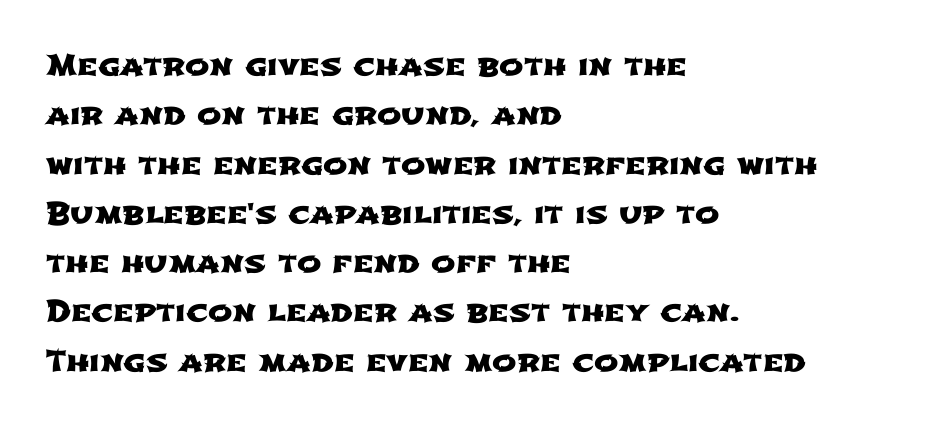
The image shows 29 px wide sans-serif type; set left-aligned, normal line spacing (1.7x), normal letter spacing, not underlined; low stroke contrast and a medium x-height.
